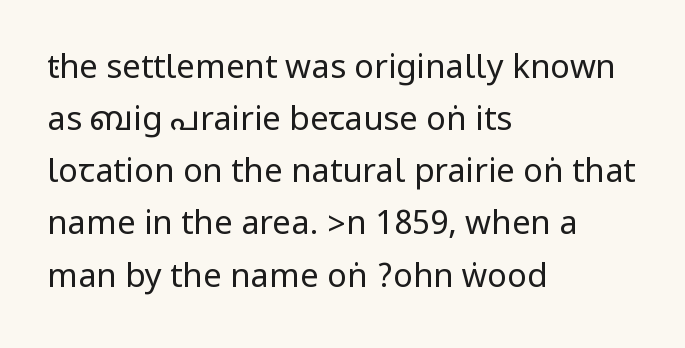
{"serif": "no", "italic": "no", "bold": "no", "weight": "regular", "width": "condensed", "stroke_contrast": "low", "underline": "no", "align": "left", "line_spacing": "normal", "line_spacing_ratio": 1.58, "letter_spacing": "normal", "letter_spacing_em": 0.0, "glyph_px": 33}
